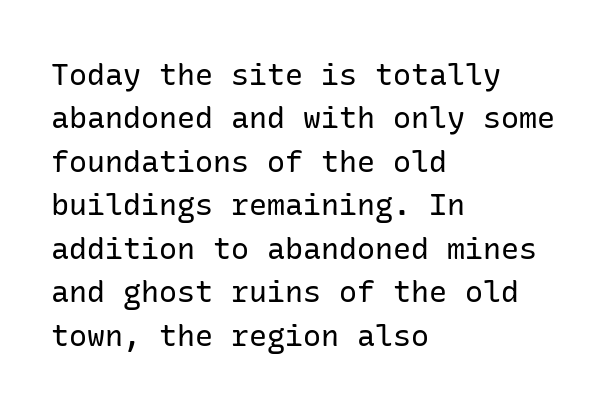
The lines are quadded left. The weight tops out at a normal text grade. Notice how the stems are strictly vertical — no italics here. The lines sit at an ordinary, default distance from one another.
